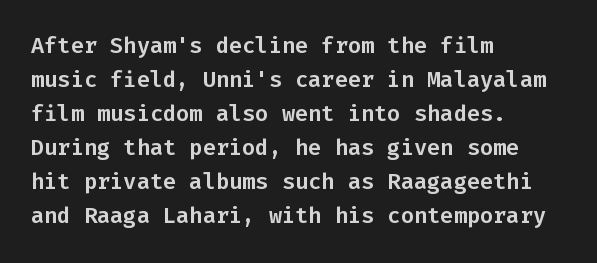
Q: Is the text italic (slanted)? A: No, it is upright.
Q: Is the text underlined? A: No.
Q: How is the paragraph aligned? A: Left-aligned.
Q: Is the spacing between letters normal or unusually wide? A: Normal.
Q: Is the spacing between lines tight, normal or loose? A: Normal.
